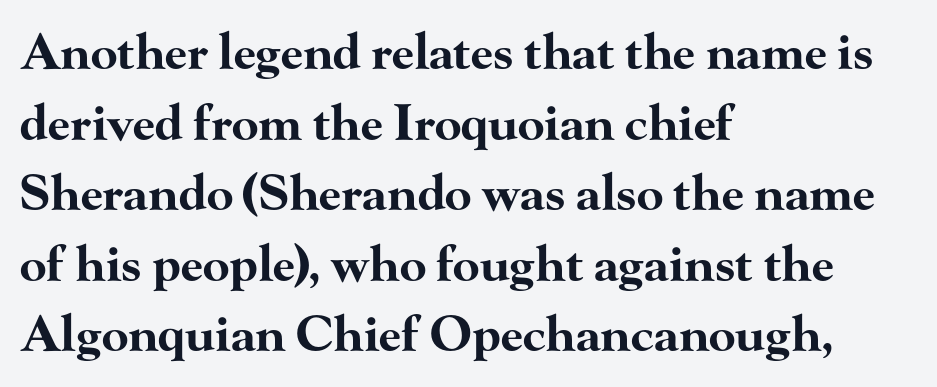
{"serif": "yes", "italic": "no", "bold": "yes", "weight": "bold", "width": "wide", "stroke_contrast": "high", "x_height": "small", "monospaced": "no", "underline": "no", "align": "left", "line_spacing": "normal", "line_spacing_ratio": 1.44, "letter_spacing": "normal", "letter_spacing_em": 0.0, "glyph_px": 49}
